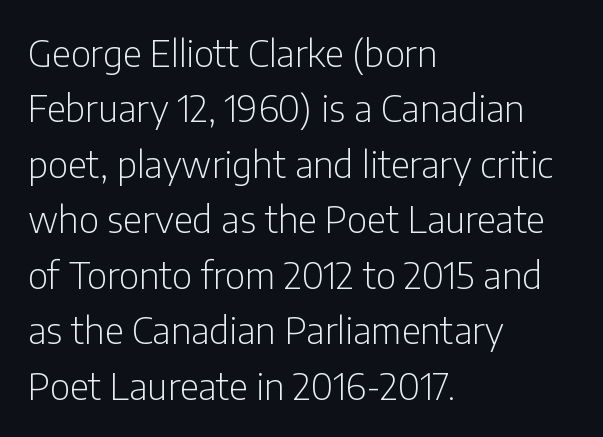
The image shows 37 px light, condensed sans-serif type, upright; set left-aligned, normal line spacing (1.5x), normal letter spacing, not underlined; low stroke contrast and a medium x-height.
